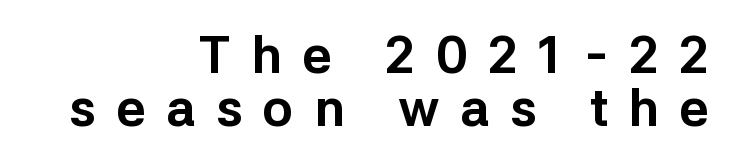
You can tell it's not italic because the verticals are truly vertical. This sample uses a sans-serif face. The rendering inserts visible extra space after every character. Think of a printed novel: that variable character pitch is what you see here. Weight check: bold — yes, fully. These lines huddle together more closely than default settings would place them.
